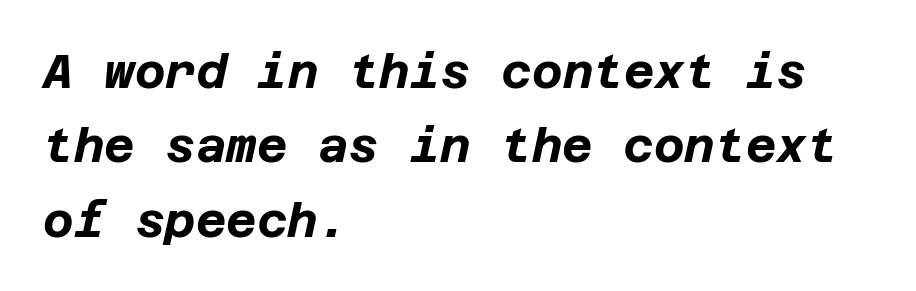
{"italic": "yes", "lean": "right", "slant_degrees": 12, "bold": "yes", "weight": "bold", "width": "normal", "stroke_contrast": "low", "x_height": "large", "underline": "no", "align": "left", "line_spacing": "normal", "line_spacing_ratio": 1.58, "letter_spacing": "normal", "letter_spacing_em": 0.0, "glyph_px": 47}
